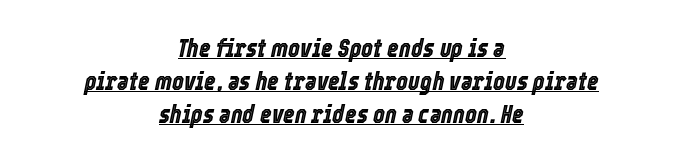
Q: Is the text italic (slanted)? A: Yes, it leans right by about 12 degrees.
Q: Is the text underlined? A: Yes.
Q: How is the paragraph aligned? A: Centered.
Q: Is the spacing between letters normal or unusually wide? A: Normal.
Q: Is the spacing between lines tight, normal or loose? A: Normal.
